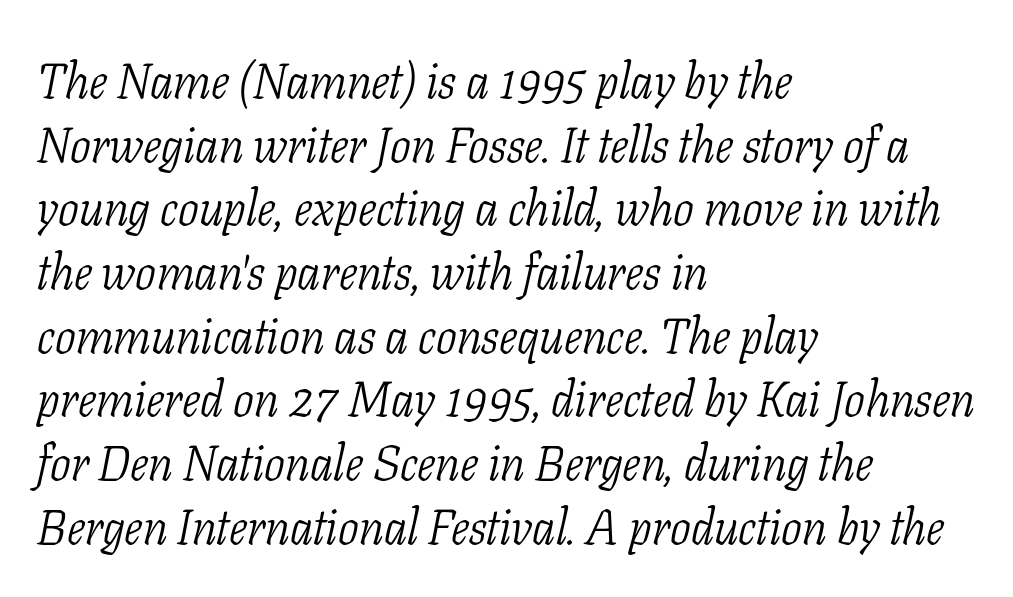
Here the designer chose a conventional face with non-uniform glyph widths. In terms of posture, this sample is oblique. Is this a sans? No — the strokes have serifs. Each new line begins a customary step beneath the previous one. Weight class: somewhere from thin through regular.
